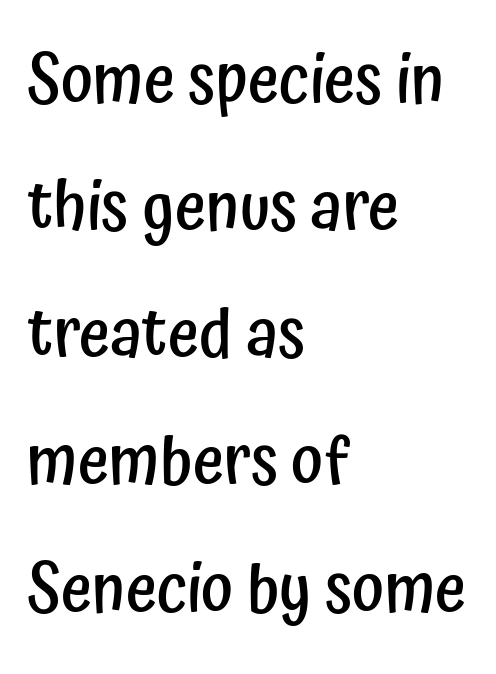
Q: Is the text bold? A: Semi-bold.
Q: Is the text italic (slanted)? A: No, it is upright.
Q: Is the typeface a serif or a sans-serif typeface? A: Sans-serif.
Q: Is the text underlined? A: No.
Q: How is the paragraph aligned? A: Left-aligned.
Q: Is the spacing between letters normal or unusually wide? A: Normal.
Q: Width (condensed, normal, or wide)? A: Condensed.
Q: Stroke contrast? A: Low.
Q: x-height? A: Medium.
Q: Monospaced? A: No.
